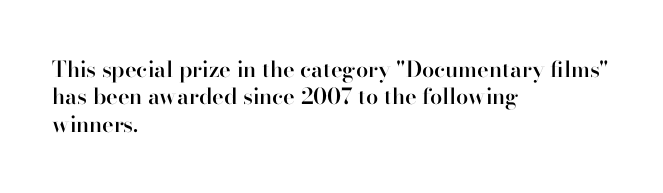
{"italic": "no", "bold": "semi", "underline": "no", "align": "left", "line_spacing": "normal", "line_spacing_ratio": 1.25, "letter_spacing": "normal", "letter_spacing_em": 0.0, "glyph_px": 22}
